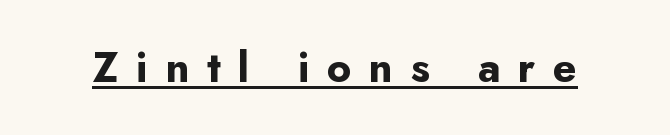
Are there feet on the stems? There aren't — it's a sans. A typesetter would call this proportional, since set widths differ per character. Someone cranked the tracking dial way up on this one. The passage shown is underscored from start to finish. Is there any slant? The stems are plumb.
